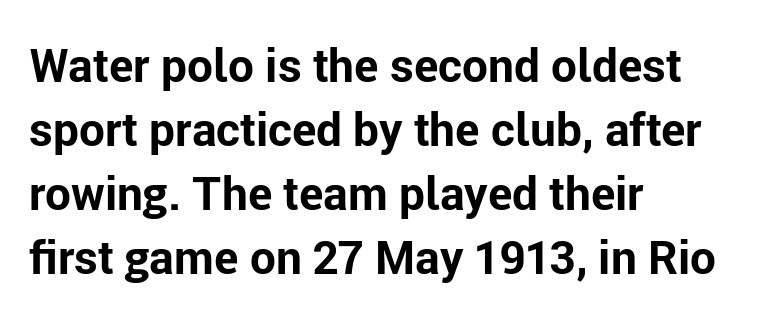
The type is set solid horizontally, with unmodified tracking. This sample keeps an unexceptional amount of space between lines. The rendering shows plain stroke endings on the letterforms — a sans-serif design. Each row of text sits above clean, open space. The axis of the letterforms is exactly vertical. In terms of weight, the rendering is a true, heavy bold.
